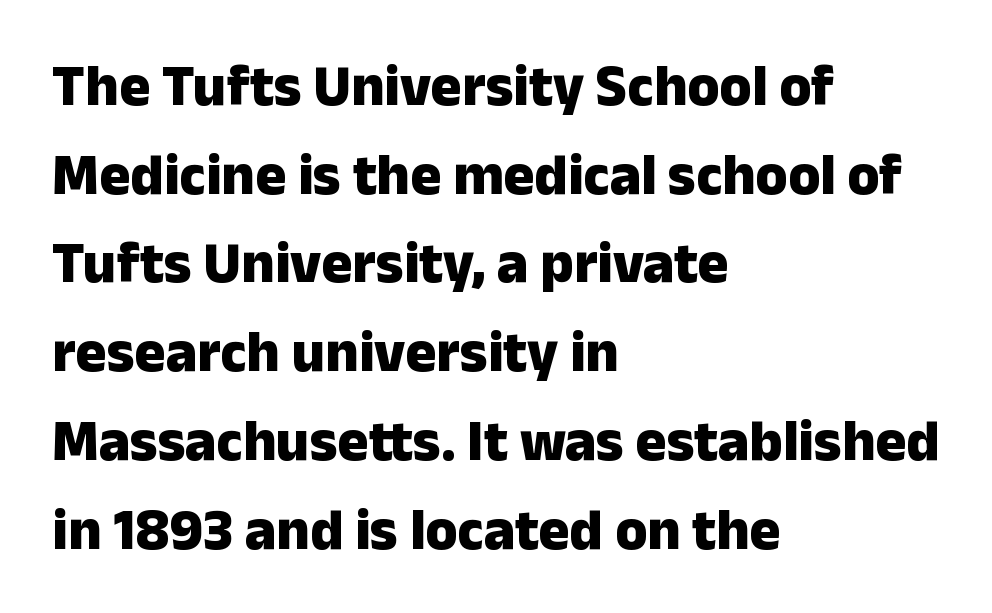
The passage shown is not underscored anywhere. Typeset ragged right — the left edge is the straight one. This sample has the flowing, uneven cadence of proportional lettering. Glyph-to-glyph distance matches everyday printed text.
